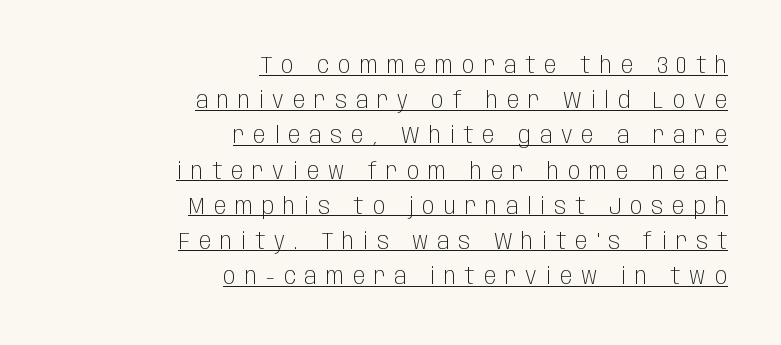
{"italic": "no", "bold": "no", "underline": "yes", "align": "right", "line_spacing": "normal", "line_spacing_ratio": 1.53, "letter_spacing": "wide", "letter_spacing_em": 0.39, "glyph_px": 23}
